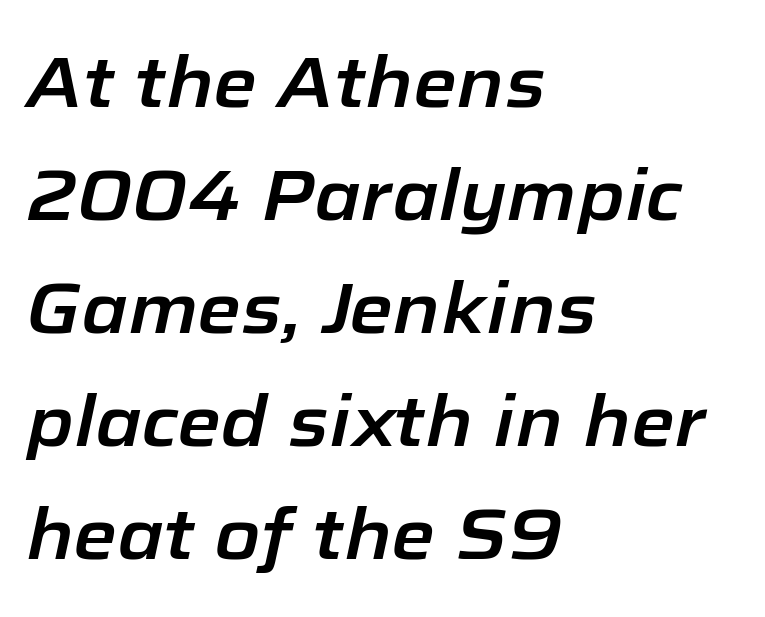
These lines are rendered in a variable-pitch font. There is no visible air inserted between adjacent glyphs. Vertically, the passage feels balanced, rows spaced as you'd expect. Tall strokes in this sample are angled rather than plumb.
